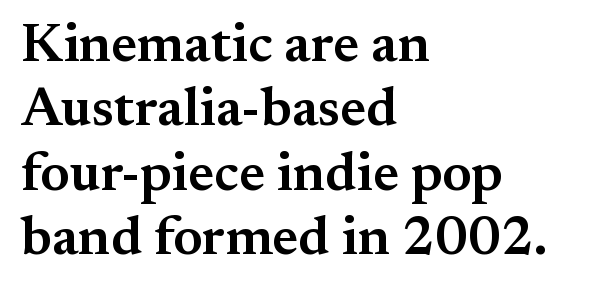
{"serif": "yes", "italic": "no", "bold": "semi", "weight": "semibold", "width": "normal", "stroke_contrast": "medium", "x_height": "small", "monospaced": "no", "underline": "no", "align": "left", "line_spacing_ratio": 1.19, "letter_spacing": "normal", "letter_spacing_em": 0.0, "glyph_px": 54}
